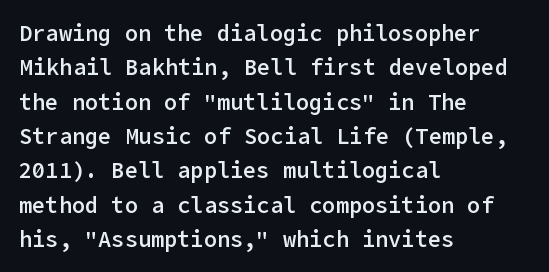
The image shows 22 px text type, upright; set left-aligned, normal line spacing (1.56x), normal letter spacing, not underlined.
